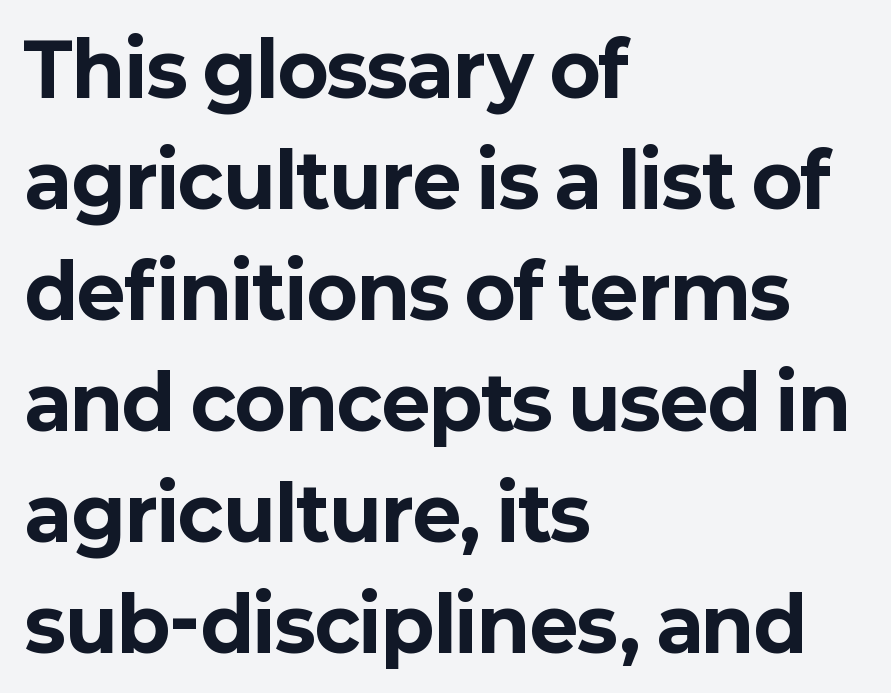
Q: Is the text bold? A: Yes.
Q: Is the text italic (slanted)? A: No, it is upright.
Q: Is the typeface a serif or a sans-serif typeface? A: Sans-serif.
Q: Is the text underlined? A: No.
Q: How is the paragraph aligned? A: Left-aligned.
Q: Is the spacing between letters normal or unusually wide? A: Normal.
Q: Is the spacing between lines tight, normal or loose? A: Normal.
Q: Width (condensed, normal, or wide)? A: Normal.
Q: Stroke contrast? A: Low.
Q: x-height? A: Medium.
Q: Monospaced? A: No.
